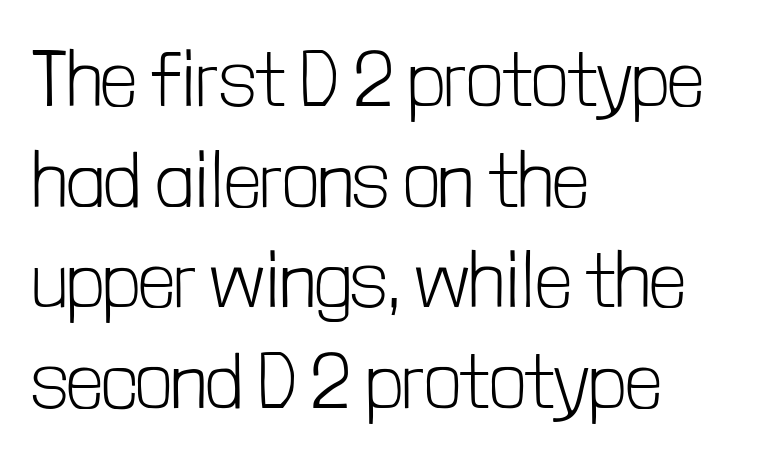
Caption: standard tracking, unaltered. Every character sits straight up, as roman type does. The lines sit at an ordinary, default distance from one another. The ragged edge is on the right, which tells us the setting is flush left.
